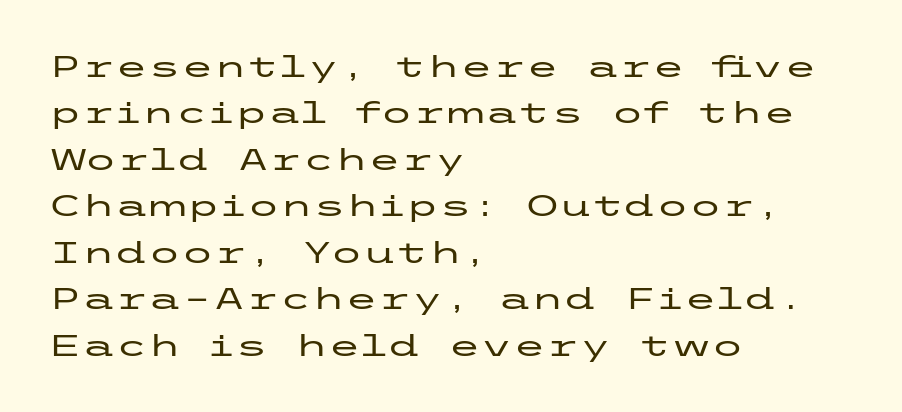
The image shows 30 px wide sans-serif type, upright; set left-aligned, normal line spacing (1.55x), normal letter spacing, not underlined; low stroke contrast and a medium x-height.
